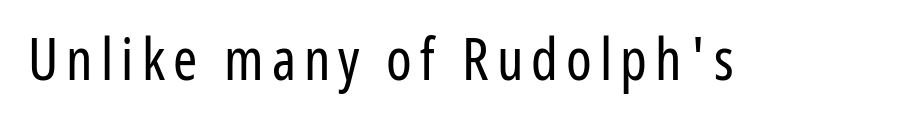
Unmarked baselines from the first word to the last. The lettering holds an erect, upright posture throughout. Counters stay open thanks to moderate or lighter strokes. Here the designer chose a conventional face with non-uniform glyph widths. Letterform terminals end flat and unadorned throughout the passage.
